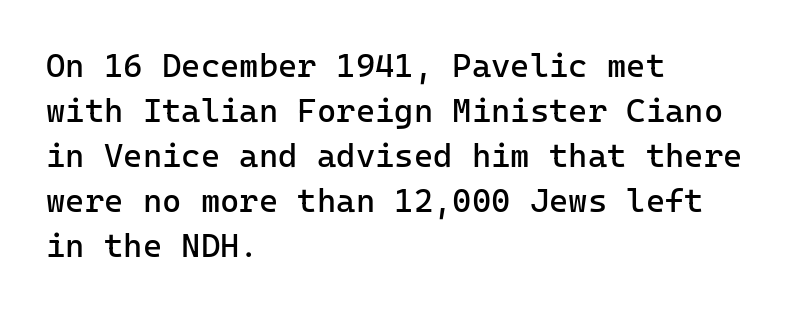
The font's upright variant was chosen for this text. The type is set solid horizontally, with unmodified tracking. Observe the absence of serifs on each vertical stroke in this sample. The typesetting does not lean heavy: it is not bold. Rule under the text: the space is simply empty.
